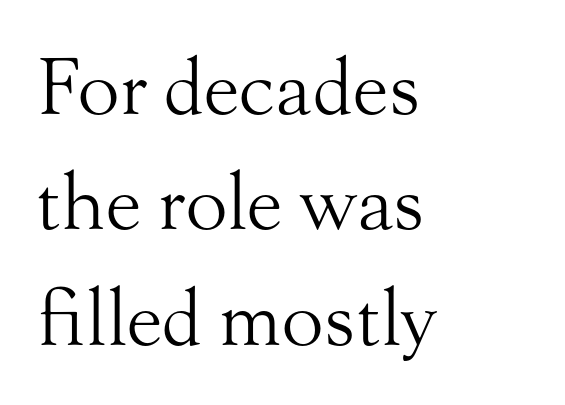
{"serif": "yes", "italic": "no", "bold": "no", "weight": "light", "width": "normal", "stroke_contrast": "medium", "x_height": "small", "monospaced": "no", "underline": "no", "align": "left", "line_spacing": "normal", "line_spacing_ratio": 1.5, "letter_spacing": "normal", "letter_spacing_em": 0.0, "glyph_px": 77}
